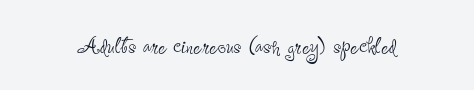
Check where the strokes stop: nothing finishes them off — pure sans. Spacing verdict: proportional, widths tailored to each character. Short note: letters normally spaced. Each row of text sits above clean, open space. Is the type heavy? It reads as light-to-regular instead.
